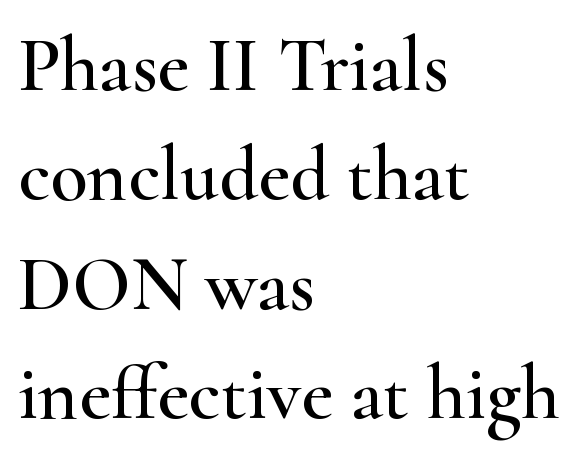
The image shows 77 px wide serif type, upright; set left-aligned, normal line spacing (1.42x), normal letter spacing, not underlined; high stroke contrast and a small x-height.
